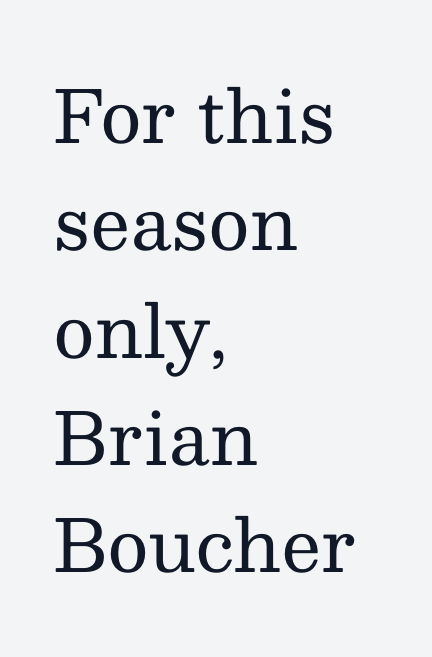
Every stem runs plumb, perpendicular to the baseline. Note: serifs present on the glyphs. Leading matches the norm, producing a regular column. Layout note: lines flush left. A light-to-regular cut is what we see here. Here the designer chose a conventional face with non-uniform glyph widths.
